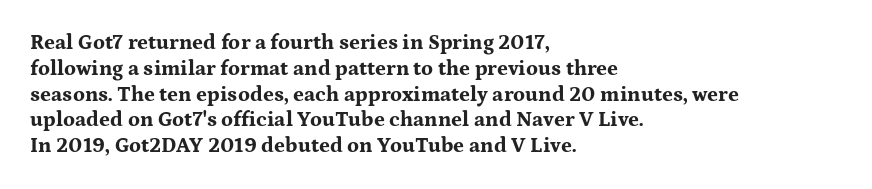
{"italic": "no", "bold": "yes", "underline": "no", "align": "left", "line_spacing_ratio": 1.23, "letter_spacing": "normal", "letter_spacing_em": 0.0, "glyph_px": 21}
